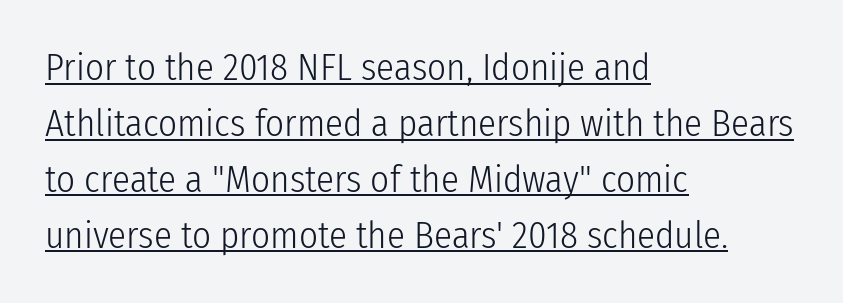
Examine the stroke ends and you'll find no serifs. The words here are underlined. These lines stack with their left ends in a neat column. The font sits on the lighter half of the weight spectrum, regular included.
